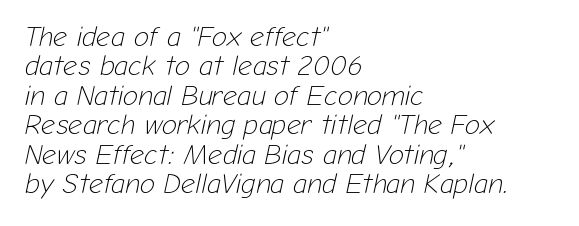
Q: Is the text bold? A: No.
Q: Is the text italic (slanted)? A: Yes, it leans right by about 12 degrees.
Q: Is the text underlined? A: No.
Q: How is the paragraph aligned? A: Left-aligned.
Q: Is the spacing between letters normal or unusually wide? A: Normal.
Q: Is the spacing between lines tight, normal or loose? A: Tight.
Q: Width (condensed, normal, or wide)? A: Normal.
Q: Stroke contrast? A: Low.
Q: x-height? A: Medium.
Q: Monospaced? A: No.
